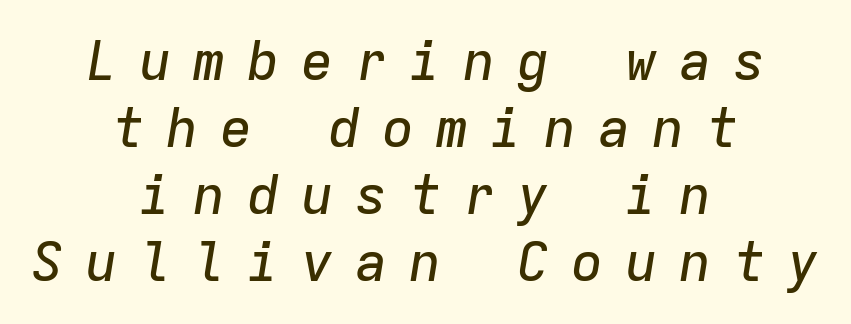
Unmarked baselines from the first word to the last. A typesetter would call this monospace, since all characters share one set width. When letters slant like this, we call the style italic. What stands out about the letter spacing? Its width — letters are far apart.
